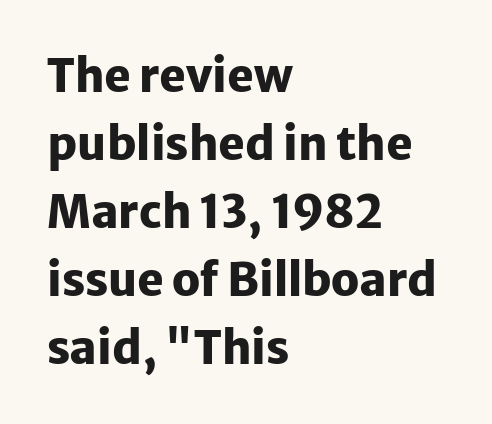
{"serif": "no", "italic": "no", "bold": "yes", "weight": "heavy", "width": "normal", "stroke_contrast": "low", "x_height": "medium", "monospaced": "no", "underline": "no", "align": "left", "line_spacing": "normal", "line_spacing_ratio": 1.51, "letter_spacing": "normal", "letter_spacing_em": 0.0, "glyph_px": 45}
